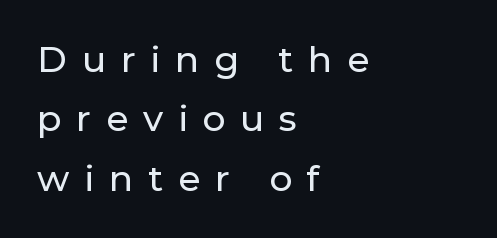
Q: Is the text italic (slanted)? A: No, it is upright.
Q: Is the typeface a serif or a sans-serif typeface? A: Sans-serif.
Q: Is the text underlined? A: No.
Q: How is the paragraph aligned? A: Left-aligned.
Q: Is the spacing between letters normal or unusually wide? A: Unusually wide.
Q: Is the spacing between lines tight, normal or loose? A: Normal.
Q: Width (condensed, normal, or wide)? A: Normal.
Q: Stroke contrast? A: Low.
Q: x-height? A: Medium.
Q: Monospaced? A: No.
